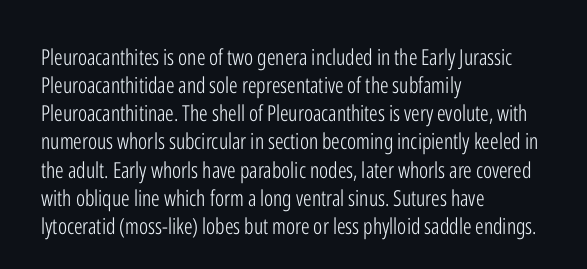
The image shows 22 px text type, upright; set left-aligned, normal line spacing (1.28x), normal letter spacing, not underlined.
